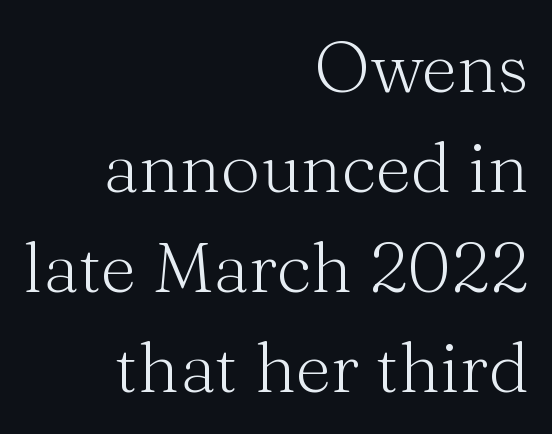
{"serif": "yes", "italic": "no", "bold": "no", "weight": "light", "width": "normal", "stroke_contrast": "medium", "x_height": "medium", "monospaced": "no", "underline": "no", "align": "right", "line_spacing": "normal", "line_spacing_ratio": 1.43, "letter_spacing": "normal", "letter_spacing_em": 0.0, "glyph_px": 70}
